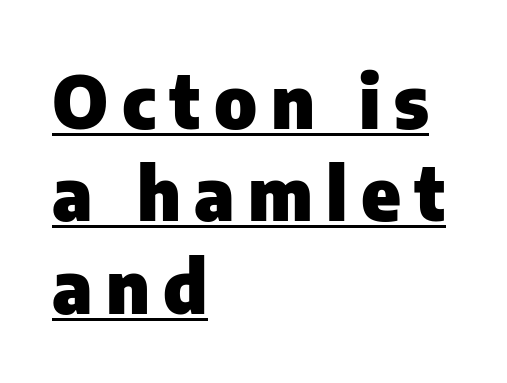
{"serif": "no", "italic": "no", "bold": "yes", "weight": "heavy", "width": "normal", "stroke_contrast": "low", "x_height": "medium", "monospaced": "no", "underline": "yes", "align": "left", "line_spacing": "normal", "line_spacing_ratio": 1.25, "glyph_px": 74}
